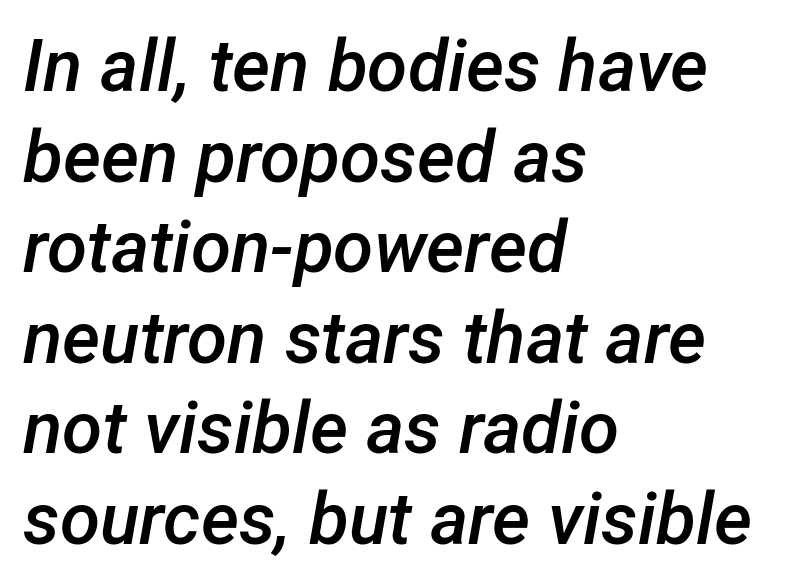
{"italic": "yes", "lean": "right", "slant_degrees": 12, "bold": "semi", "weight": "semibold", "width": "normal", "stroke_contrast": "low", "x_height": "medium", "monospaced": "no", "underline": "no", "align": "left", "line_spacing_ratio": 1.24, "letter_spacing": "normal", "letter_spacing_em": 0.0, "glyph_px": 73}
